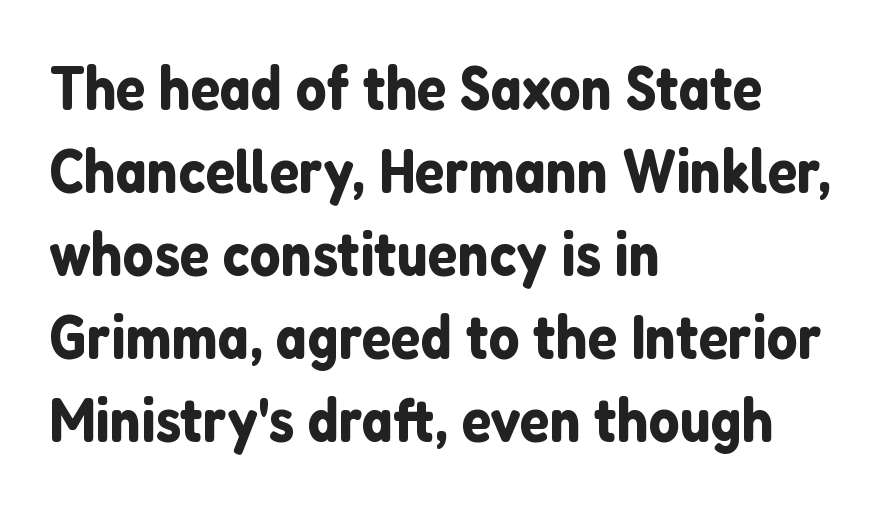
{"serif": "no", "italic": "no", "width": "normal", "stroke_contrast": "low", "x_height": "medium", "monospaced": "no", "underline": "no", "align": "left", "line_spacing": "normal", "line_spacing_ratio": 1.36, "letter_spacing": "normal", "letter_spacing_em": 0.0, "glyph_px": 61}
